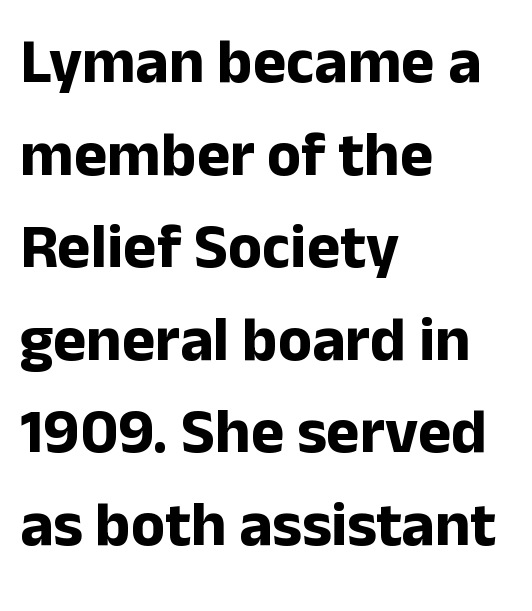
The image shows 63 px bold sans-serif type, upright; set left-aligned, normal line spacing (1.47x), normal letter spacing, not underlined; low stroke contrast and a medium x-height.
